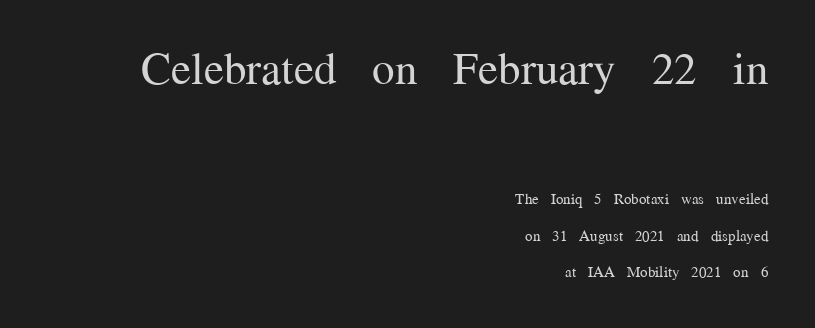
Q: Is the text bold? A: No.
Q: Is the text italic (slanted)? A: No, it is upright.
Q: Is the typeface a serif or a sans-serif typeface? A: Serif.
Q: Is the text underlined? A: No.
Q: How is the paragraph aligned? A: Right-aligned.
Q: Is the spacing between letters normal or unusually wide? A: Normal.
Q: Is the spacing between lines tight, normal or loose? A: Loose.
Q: Which block of text is set in a larger size, the first (top) or the second (bottom)? A: The first (top) one.
Q: Width (condensed, normal, or wide)? A: Normal.
Q: Stroke contrast? A: Medium.
Q: x-height? A: Medium.
Q: Monospaced? A: No.
